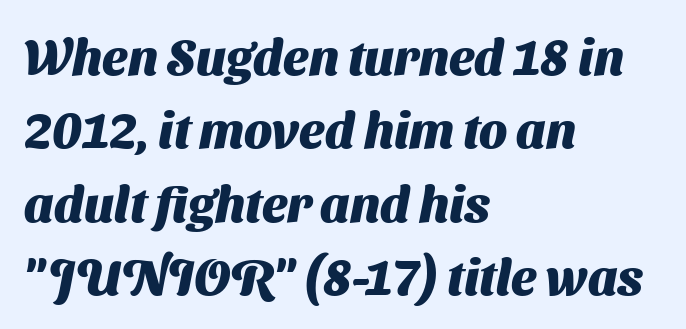
Q: Is the text bold? A: Yes.
Q: Is the typeface a serif or a sans-serif typeface? A: Sans-serif.
Q: Is the text underlined? A: No.
Q: How is the paragraph aligned? A: Left-aligned.
Q: Is the spacing between letters normal or unusually wide? A: Normal.
Q: Is the spacing between lines tight, normal or loose? A: Normal.
Q: Width (condensed, normal, or wide)? A: Normal.
Q: Stroke contrast? A: Medium.
Q: x-height? A: Medium.
Q: Monospaced? A: No.
